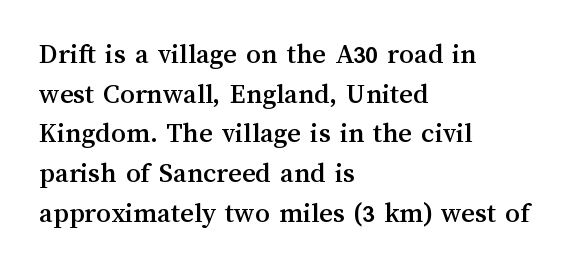
The image shows 29 px text type, upright; set left-aligned, normal line spacing (1.37x), normal letter spacing, not underlined; medium stroke contrast and a medium x-height.
